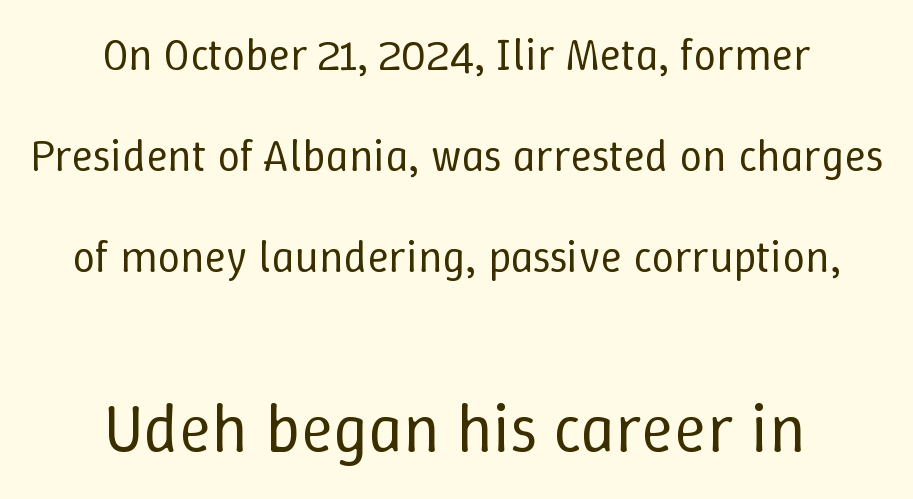
The image shows 68 px regular-weight type, upright; set centered, loose line spacing (2.25x), normal letter spacing, not underlined; the second (bottom) block is 1.51x larger; low stroke contrast and a medium x-height.
